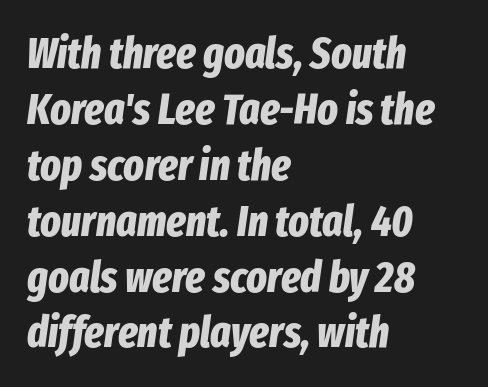
The image shows 43 px bold, condensed type, italic (leaning right); set left-aligned, normal line spacing (1.3x), normal letter spacing, not underlined; low stroke contrast and a medium x-height.
